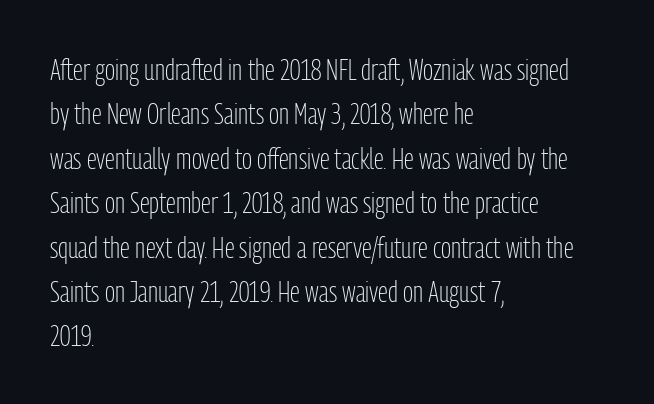
Q: Is the text bold? A: No.
Q: Is the text italic (slanted)? A: No, it is upright.
Q: Is the typeface a serif or a sans-serif typeface? A: Sans-serif.
Q: Is the text underlined? A: No.
Q: How is the paragraph aligned? A: Left-aligned.
Q: Is the spacing between letters normal or unusually wide? A: Normal.
Q: Is the spacing between lines tight, normal or loose? A: Normal.
Q: Width (condensed, normal, or wide)? A: Condensed.
Q: Stroke contrast? A: Low.
Q: x-height? A: Medium.
Q: Monospaced? A: No.
